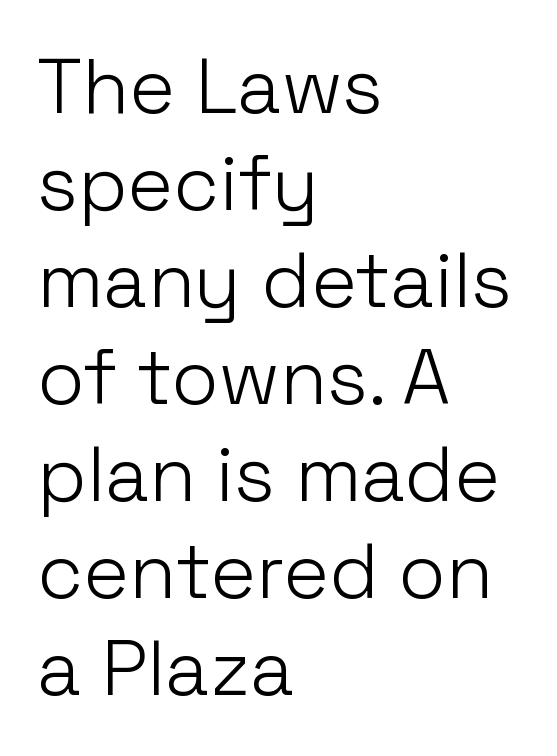
The image shows 77 px light sans-serif type, upright; set left-aligned, normal line spacing (1.26x), normal letter spacing, not underlined; low stroke contrast and a medium x-height.
